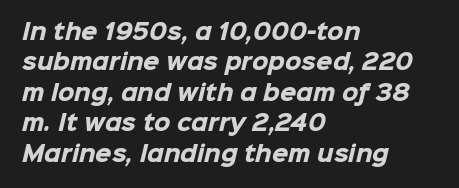
{"bold": "yes", "underline": "no", "align": "left", "line_spacing": "normal", "line_spacing_ratio": 1.45, "letter_spacing": "normal", "letter_spacing_em": 0.0, "glyph_px": 21}
